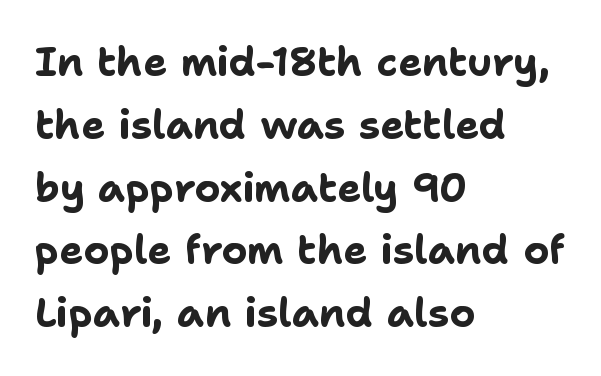
Reading down the block, your eye returns to a fixed left position each line. The glyphs have the mass of a bold cut. The rendering uses a moderate line-height, typical for paragraphs. It's the straight-up-and-down kind of type. Regarding serifs, this sample does without them. Tracking here is standard; glyphs follow each other at the usual distance.
